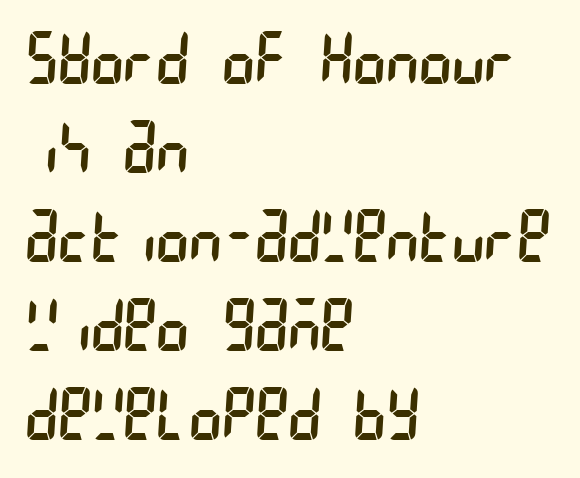
Q: Is the text bold? A: No.
Q: Is the typeface a serif or a sans-serif typeface? A: Sans-serif.
Q: Is the text underlined? A: No.
Q: How is the paragraph aligned? A: Left-aligned.
Q: Is the spacing between letters normal or unusually wide? A: Normal.
Q: Is the spacing between lines tight, normal or loose? A: Normal.
Q: Width (condensed, normal, or wide)? A: Condensed.
Q: Stroke contrast? A: Low.
Q: x-height? A: Large.
